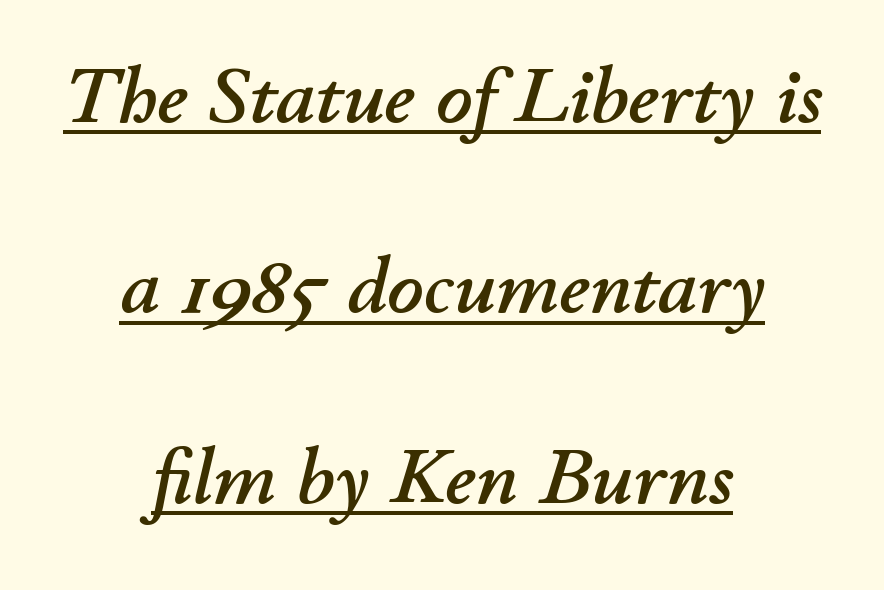
Italic? Definitely — the glyphs are oblique. A great deal of white space separates one row of letters from the next. Words appear dense and cohesive because spacing is normal. A centered setting, common on invitations and titles, is used for this passage. A typesetter would call this proportional, since set widths differ per character.
